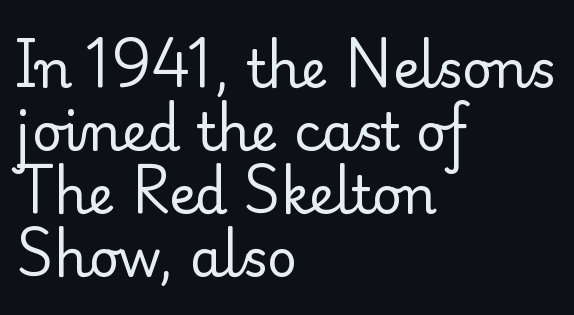
Looks like regular typesetting: each glyph gets only the width it needs. The space directly below the letters is spotless. Posture: upright roman. In CSS terms this would be text-align: left.
